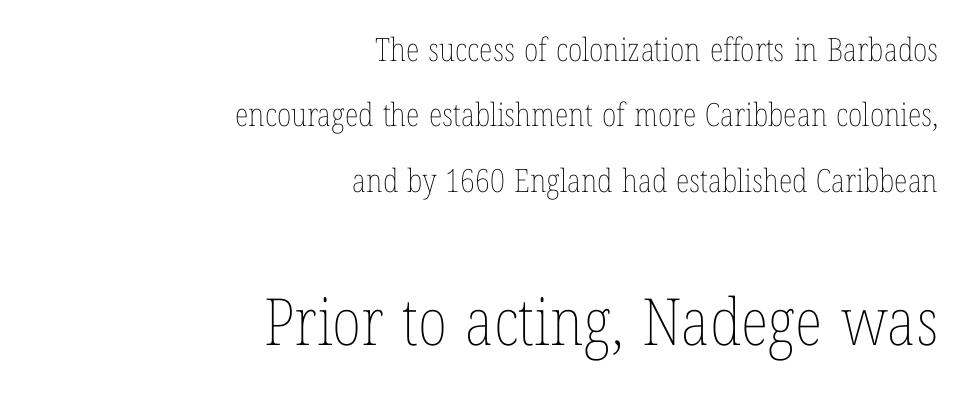
{"italic": "no", "bold": "no", "weight": "thin", "width": "condensed", "stroke_contrast": "low", "x_height": "medium", "monospaced": "no", "underline": "no", "align": "right", "line_spacing": "loose", "line_spacing_ratio": 2.04, "letter_spacing": "normal", "letter_spacing_em": 0.0, "larger_block": "second", "size_ratio": 2.03, "glyph_px": 65}
